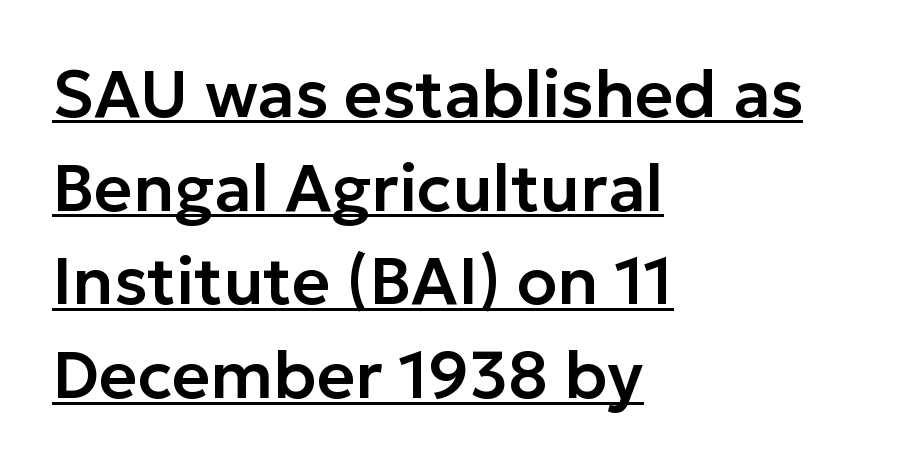
{"serif": "no", "italic": "no", "width": "normal", "stroke_contrast": "low", "x_height": "medium", "monospaced": "no", "underline": "yes", "align": "left", "line_spacing": "normal", "line_spacing_ratio": 1.42, "letter_spacing": "normal", "letter_spacing_em": 0.0, "glyph_px": 66}
